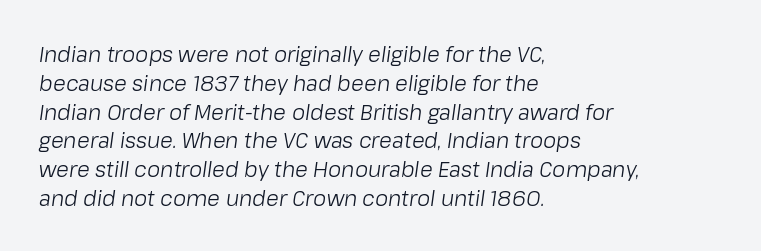
Q: Is the text bold? A: No.
Q: Is the text italic (slanted)? A: Yes, it leans right by about 8 degrees.
Q: Is the text underlined? A: No.
Q: How is the paragraph aligned? A: Left-aligned.
Q: Is the spacing between letters normal or unusually wide? A: Normal.
Q: Is the spacing between lines tight, normal or loose? A: Normal.
